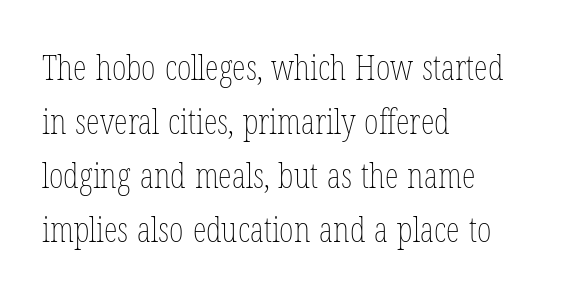
The image shows 35 px thin, condensed type, upright; set left-aligned, normal line spacing (1.54x), normal letter spacing, not underlined; low stroke contrast and a medium x-height.
